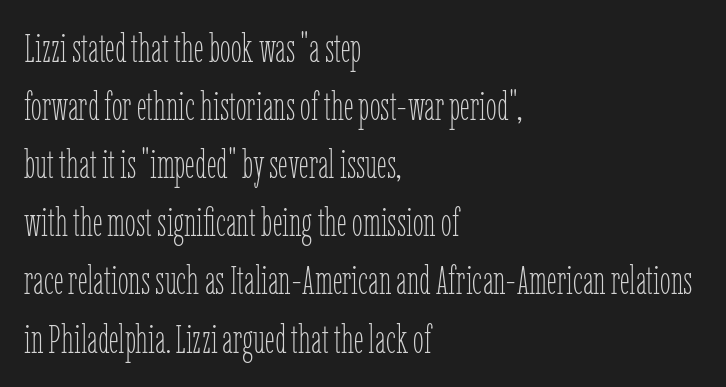
If you drew a line through each stem, it would be perfectly vertical. Bold? No — there's no thickening of the strokes. This sample has the flowing, uneven cadence of proportional lettering. Nobody touched the tracking dial on this one. This sample is left-justified, so line endings fall wherever the words run out.
